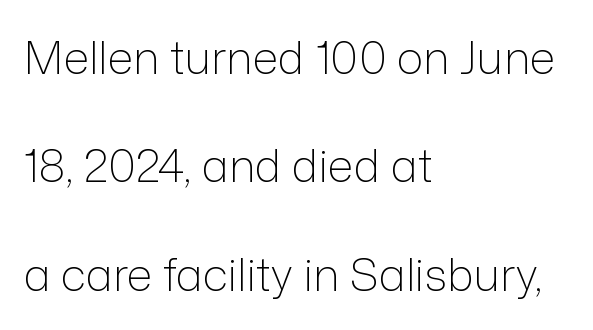
Q: Is the text bold? A: No.
Q: Is the text italic (slanted)? A: No, it is upright.
Q: Is the typeface a serif or a sans-serif typeface? A: Sans-serif.
Q: Is the text underlined? A: No.
Q: How is the paragraph aligned? A: Left-aligned.
Q: Is the spacing between letters normal or unusually wide? A: Normal.
Q: Is the spacing between lines tight, normal or loose? A: Loose.
Q: Width (condensed, normal, or wide)? A: Normal.
Q: Stroke contrast? A: Low.
Q: x-height? A: Medium.
Q: Monospaced? A: No.
